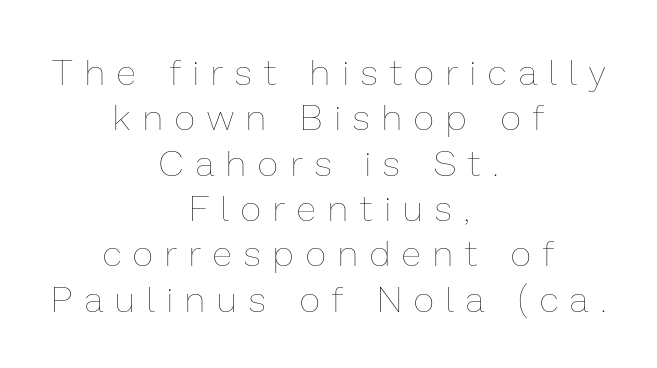
The image shows 36 px thin type, upright; set centered, normal line spacing (1.26x), unusually wide letter spacing (+0.35 em), not underlined; low stroke contrast and a medium x-height.
